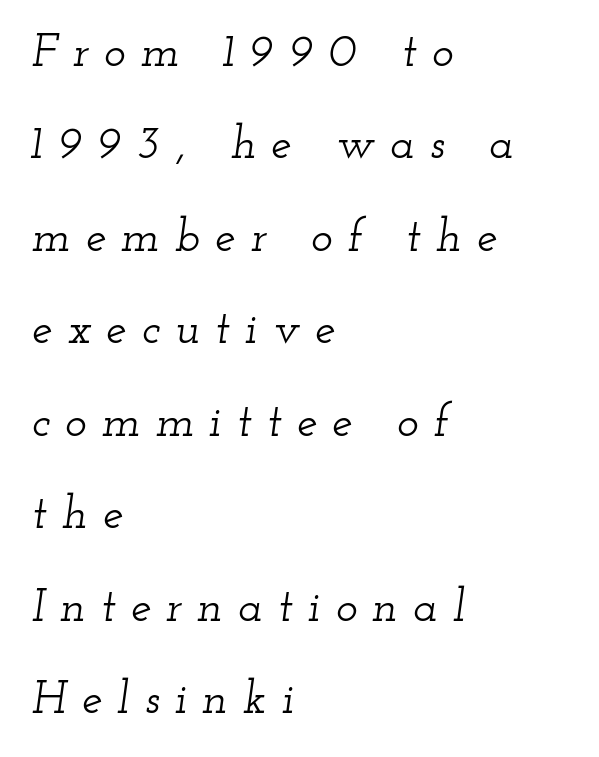
The image shows 46 px wide serif type, italic (leaning right); set left-aligned, loose line spacing (2.01x), unusually wide letter spacing (+0.33 em), not underlined; low stroke contrast and a small x-height.
